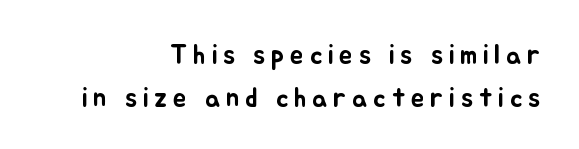
The image shows 27 px text type, upright; set right-aligned, normal line spacing (1.58x), unusually wide letter spacing (+0.21 em), not underlined.
